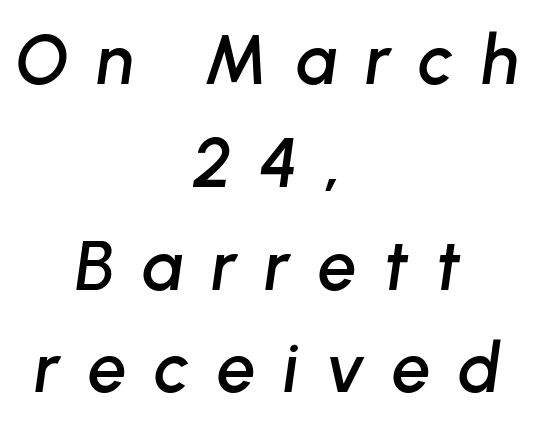
Q: Is the text italic (slanted)? A: Yes, it leans right by about 8 degrees.
Q: Is the text underlined? A: No.
Q: How is the paragraph aligned? A: Centered.
Q: Is the spacing between letters normal or unusually wide? A: Unusually wide.
Q: Is the spacing between lines tight, normal or loose? A: Normal.
Q: Width (condensed, normal, or wide)? A: Normal.
Q: Stroke contrast? A: Low.
Q: x-height? A: Medium.
Q: Monospaced? A: No.
